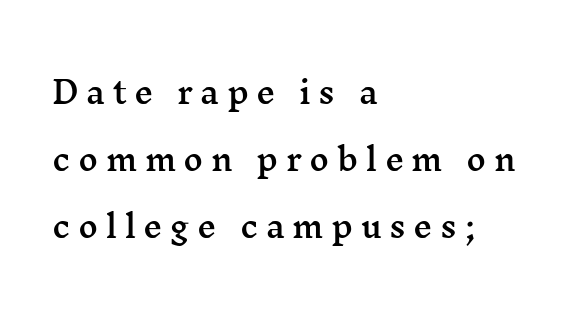
The space directly below the letters is spotless. Are there feet on the stems? There are — it's a serif. Character widths vary here, with narrow letters taking less room than wide ones. The typesetter chose a ragged-right arrangement here.
